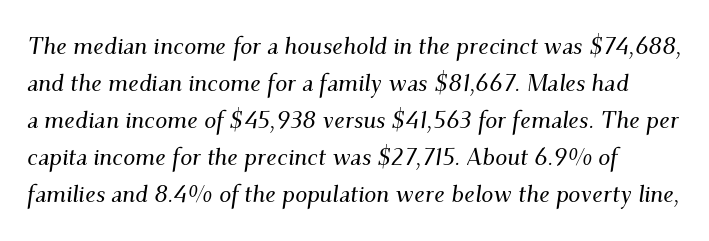
The axis of the letterforms is tilted away from vertical. A typesetter would call this leading conventional body-copy spacing. Clear beneath every line of the passage. The letterforms sit shoulder to shoulder at normal distance.
